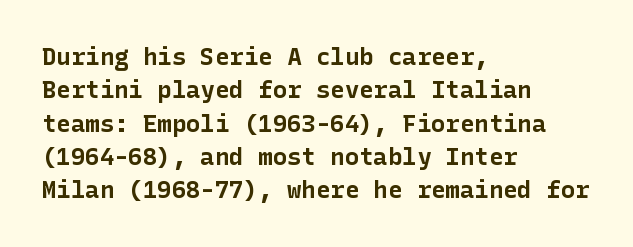
The image shows 24 px bold type, upright; set left-aligned, normal line spacing (1.39x), normal letter spacing, not underlined.
